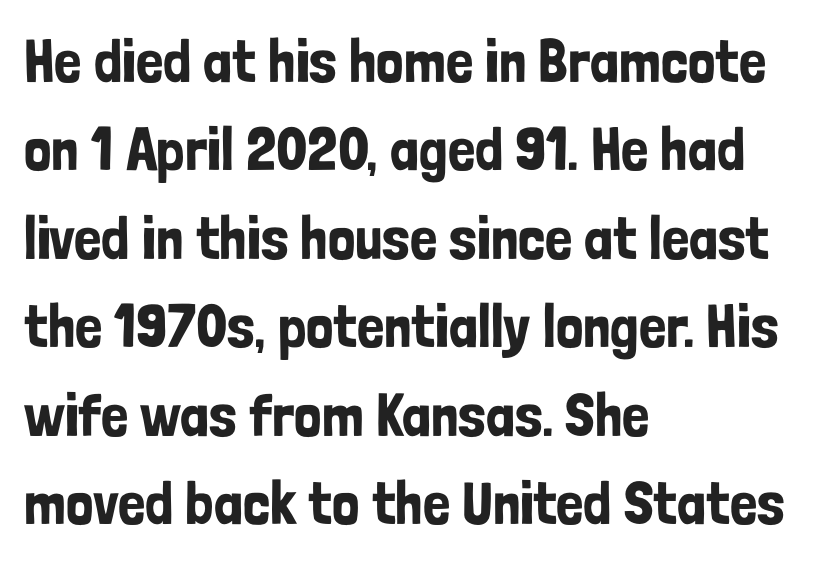
The typeface chosen for these lines omits serifs. Honestly, the letter spacing is just normal — you wouldn't notice it. Horizontally, the lines are justified to the leading edge only. The letters stand straight up with perfectly vertical stems. Varying glyph widths throughout — classic text-font behaviour. Does the leading feel generous? No, just average.
